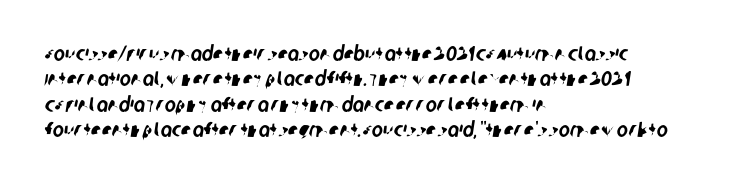
The gaps between neighbouring characters are ordinary and unremarkable. Anything drawn beneath the words? Only blank space. The rendering anchors every line to the left-hand side.
